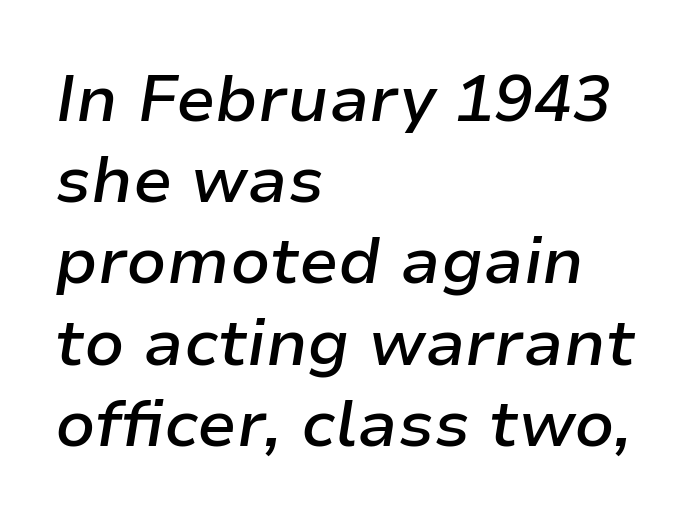
Spacing verdict: proportional, widths tailored to each character. Standard letterfit; no display-style spreading of the glyphs. Students, this is semibold: more ink than regular, less than bold. It's the slanting kind of type. The ragged edge is on the right, which tells us the setting is flush left. The words here are not underlined.
